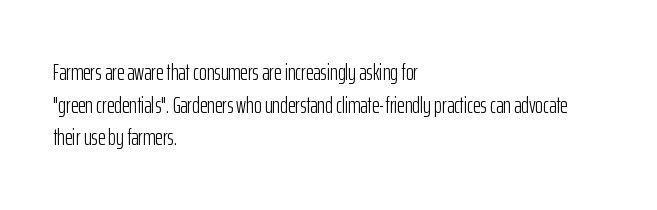
The image shows 23 px text type, upright; set left-aligned, normal line spacing (1.42x), normal letter spacing, not underlined.
